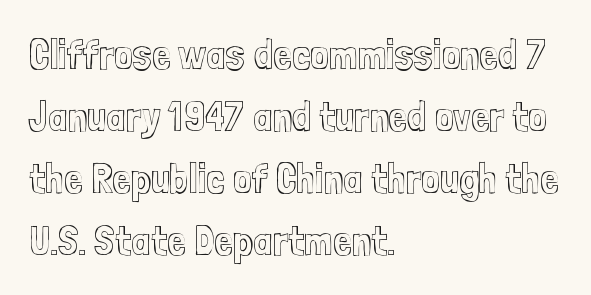
Tracking here is standard; glyphs follow each other at the usual distance. The rendering anchors every line to the left-hand side. A clean baseline with only descenders dipping below it. Proportional: the letters do not fall into vertical columns. The typography opts for an upright posture over an oblique one.
